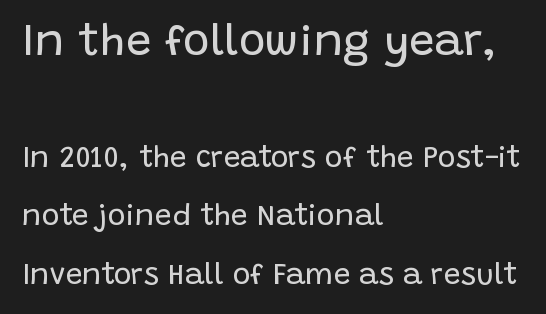
Style check: upright. The passage shown stacks its lines with a broad gap. The rendering keeps characters at their native spacing. Note: larger setting up top, smaller setting below. Each letter keeps its own natural width here, so spacing adapts to shape. The passage shown is typeset with a sans-serif family.
